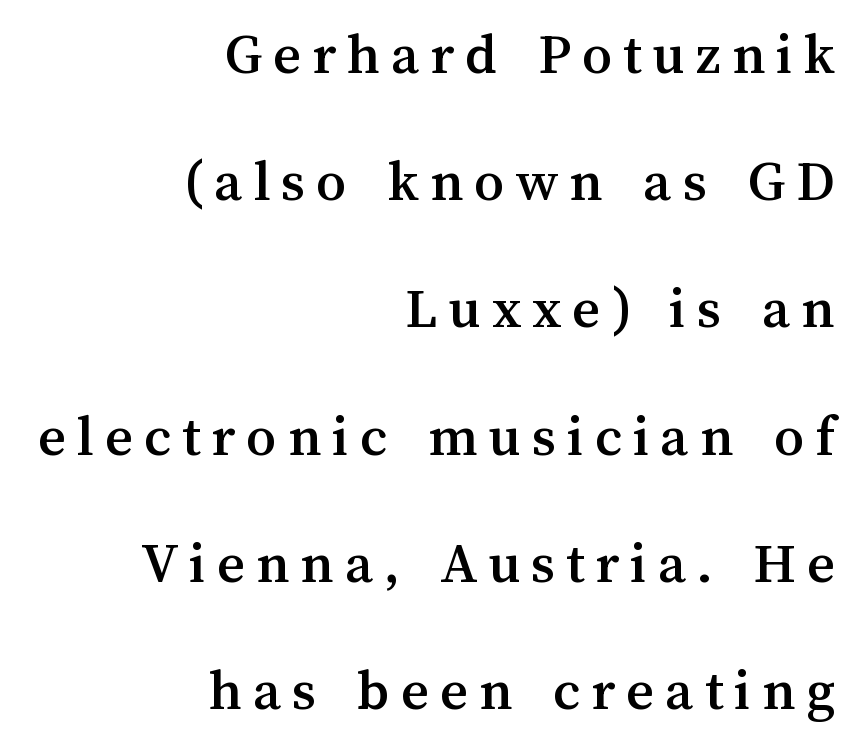
{"italic": "no", "width": "normal", "stroke_contrast": "medium", "x_height": "medium", "monospaced": "no", "underline": "no", "align": "right", "line_spacing": "loose", "line_spacing_ratio": 2.12, "glyph_px": 60}
